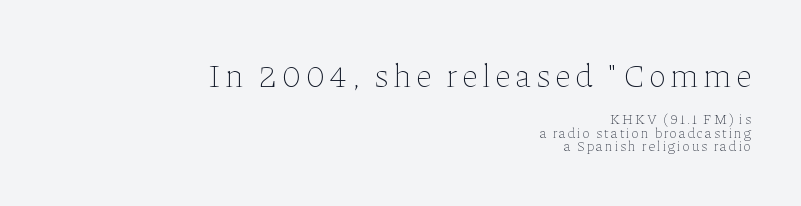
{"italic": "no", "bold": "no", "weight": "thin", "width": "normal", "stroke_contrast": "low", "x_height": "medium", "monospaced": "no", "underline": "no", "align": "right", "line_spacing": "tight", "line_spacing_ratio": 0.96, "larger_block": "first", "size_ratio": 2.36, "glyph_px": 33}
